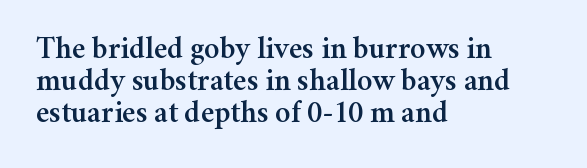
Q: Is the text italic (slanted)? A: No, it is upright.
Q: Is the typeface a serif or a sans-serif typeface? A: Serif.
Q: Is the text underlined? A: No.
Q: How is the paragraph aligned? A: Left-aligned.
Q: Is the spacing between letters normal or unusually wide? A: Normal.
Q: Is the spacing between lines tight, normal or loose? A: Tight.
Q: Width (condensed, normal, or wide)? A: Normal.
Q: Stroke contrast? A: Medium.
Q: x-height? A: Medium.
Q: Monospaced? A: No.
